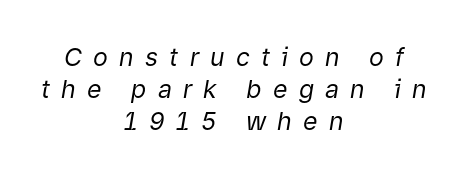
The image shows 25 px text type, italic (leaning right); set centered, normal line spacing (1.29x), unusually wide letter spacing (+0.45 em), not underlined.
